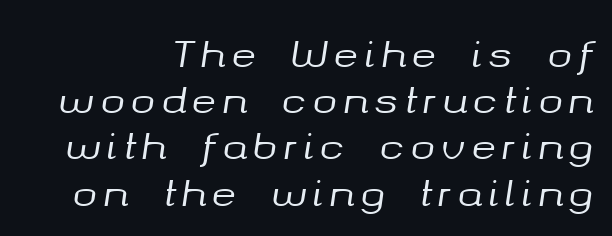
Baseline-to-baseline distance is the conventional proportion of letter height. Is this a fixed-width face? No — the glyphs have proportional, varying widths. It's the slanting kind of type. The area under the type is left untouched.
